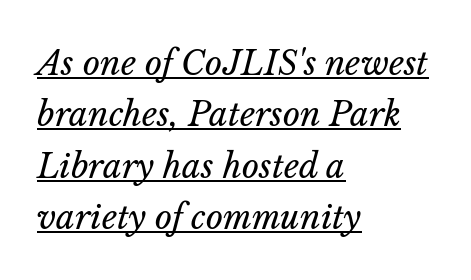
{"italic": "yes", "lean": "right", "slant_degrees": 14, "bold": "no", "weight": "regular", "width": "normal", "stroke_contrast": "low", "x_height": "medium", "monospaced": "no", "underline": "yes", "align": "left", "line_spacing": "normal", "line_spacing_ratio": 1.56, "letter_spacing": "normal", "letter_spacing_em": 0.0, "glyph_px": 33}
